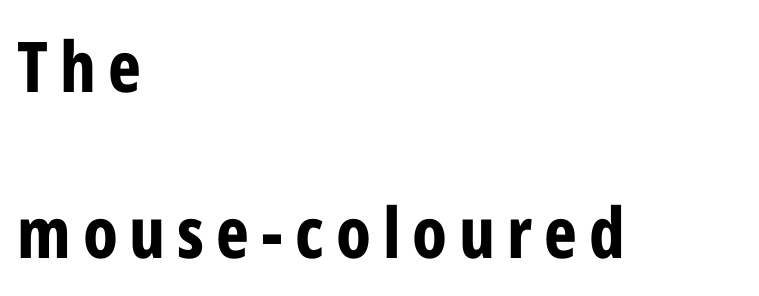
The image shows 70 px bold, condensed sans-serif type, upright; set left-aligned, loose line spacing (2.37x), not underlined; low stroke contrast and a medium x-height.
